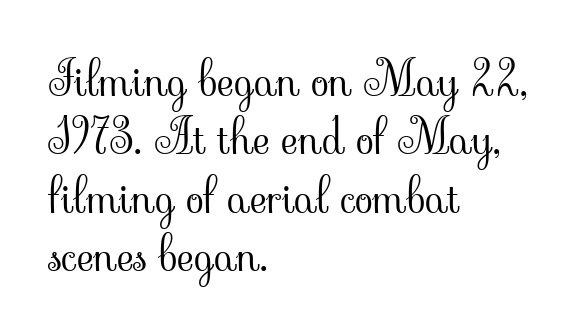
The image shows 47 px light serif type, upright; set left-aligned, line spacing 1.24x, normal letter spacing, not underlined; low stroke contrast and a small x-height.
